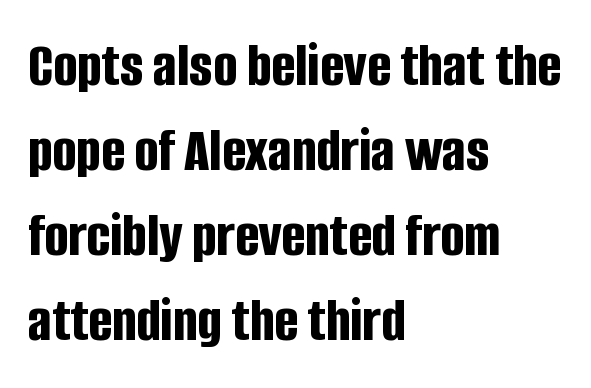
The image shows 63 px bold, condensed sans-serif type, upright; set left-aligned, normal line spacing (1.35x), normal letter spacing, not underlined; low stroke contrast and a large x-height.
